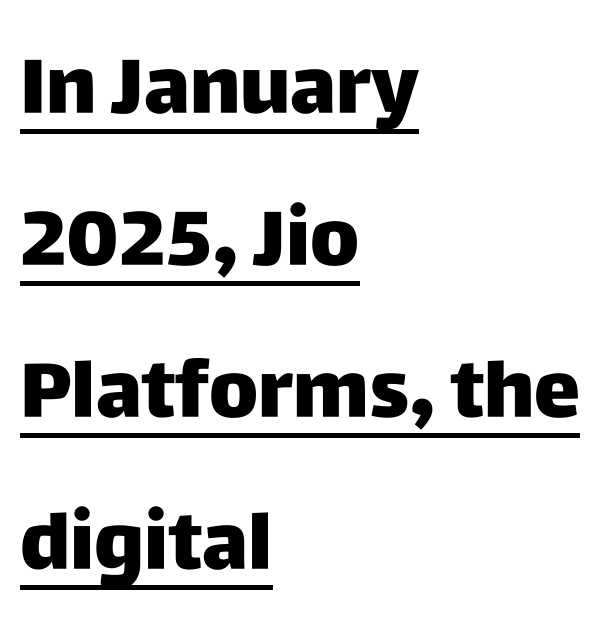
{"serif": "no", "italic": "no", "bold": "yes", "weight": "heavy", "width": "normal", "stroke_contrast": "low", "x_height": "large", "monospaced": "no", "underline": "yes", "align": "left", "line_spacing": "loose", "line_spacing_ratio": 1.95, "letter_spacing": "normal", "letter_spacing_em": 0.0, "glyph_px": 78}
